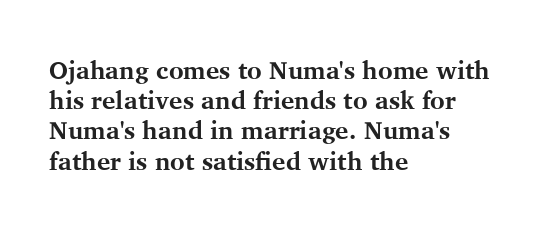
{"italic": "no", "bold": "yes", "underline": "no", "align": "left", "line_spacing_ratio": 1.21, "letter_spacing": "normal", "letter_spacing_em": 0.0, "glyph_px": 25}
